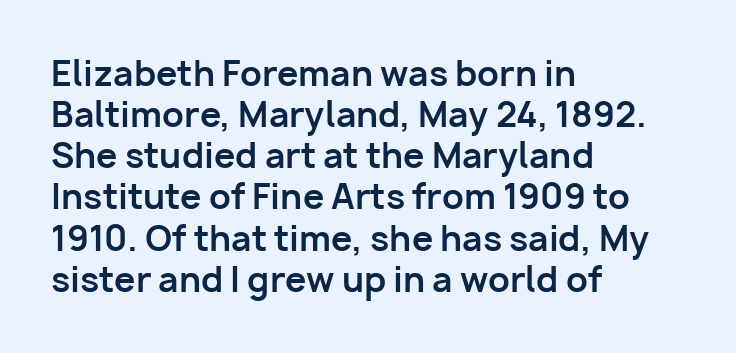
The lines in this sample share a left origin and differ only in where they stop. Stroke thickness is high; the sample reads as a true bold. The space beneath each line is pristine and unruled. A typesetter would call this proportional, since set widths differ per character. The type sits square on the baseline with zero lean.
